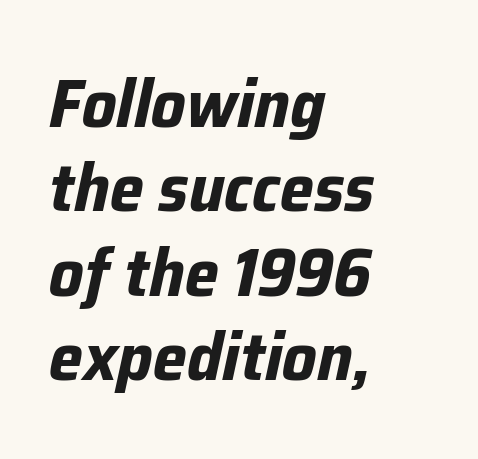
The line texture is even and compact thanks to regular tracking. Leftover space on each line is placed entirely after the last word. Plain, unruled lines of type. Characters are canted at an angle relative to the baseline's perpendicular. Every letter is thick-stroked: bold, no question.
